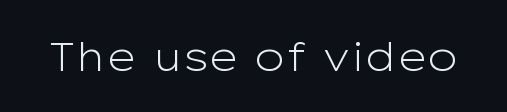
The image shows 40 px light, wide sans-serif type, upright; set normal letter spacing, not underlined; low stroke contrast and a medium x-height.
